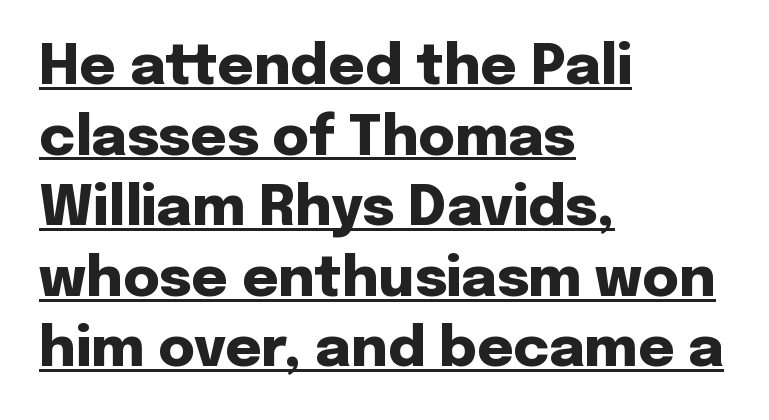
This sample is left-justified, so line endings fall wherever the words run out. The glyphs in this specimen are sans serif. Short note: letters normally spaced. The letters advance in unequal steps, a hallmark of proportional type. Looks like someone drew a line under every word here. Evenly set lines give the paragraph a standard silhouette.
